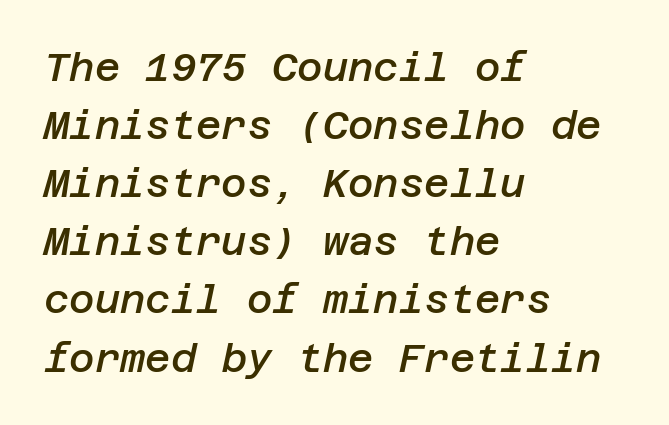
The lettering tilts uniformly, giving the passage an italic look. The face used here is a semibold: visibly heavier than regular, lighter than bold. The tracking reads as untouched default to a designer's eye. The string is rendered with underlining switched off.
